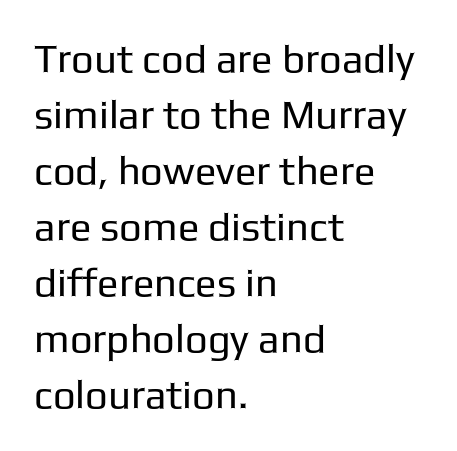
I'd call this a sans setting — the letters go barefoot. You could call the tracking neutral — neither tight nor loose. No letter is thick-stroked: the sample isn't bold. These lines were composed using upright roman letters. Caption: multi-line text, flush left, ragged right. These lines sit exactly where default settings would place them.
